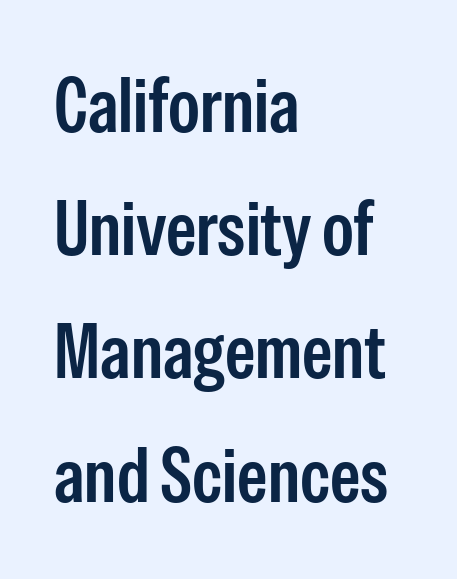
The rendering uses natural spacing where letterforms have individual widths. Words float on clear page, feet unadorned. The rows are spaced the way most documents space them. Ordinary non-slanted type is in use. Look at the bottom of the vertical strokes: they stop flat, with no serifs.
